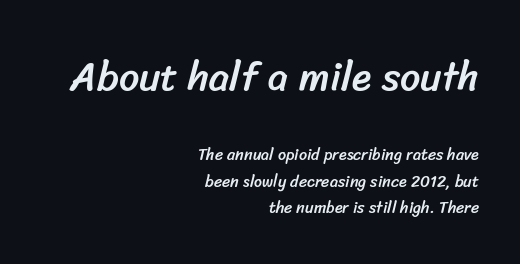
The image shows 40 px sans-serif type; set right-aligned, normal line spacing (1.67x), normal letter spacing, not underlined; the first (top) block is 2.5x larger; low stroke contrast and a medium x-height.
